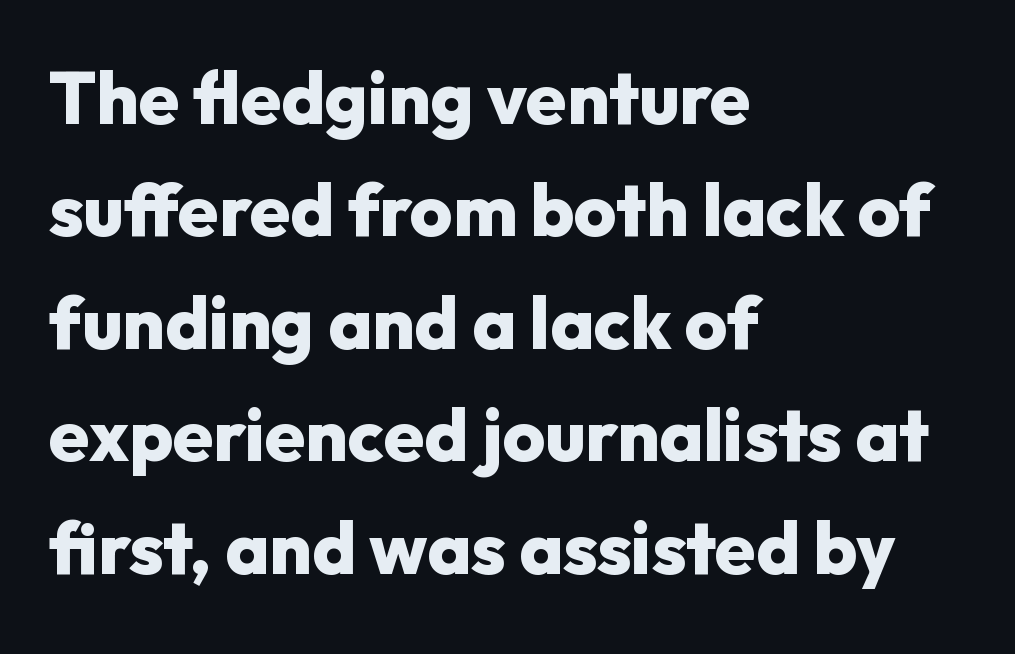
Q: Is the text bold? A: Yes.
Q: Is the text italic (slanted)? A: No, it is upright.
Q: Is the typeface a serif or a sans-serif typeface? A: Sans-serif.
Q: Is the text underlined? A: No.
Q: How is the paragraph aligned? A: Left-aligned.
Q: Is the spacing between letters normal or unusually wide? A: Normal.
Q: Is the spacing between lines tight, normal or loose? A: Normal.
Q: Width (condensed, normal, or wide)? A: Normal.
Q: Stroke contrast? A: Low.
Q: x-height? A: Medium.
Q: Monospaced? A: No.
